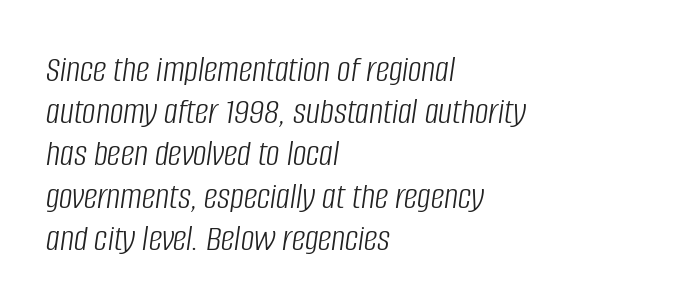
Q: Is the text bold? A: No.
Q: Is the text italic (slanted)? A: Yes, it leans right by about 8 degrees.
Q: Is the text underlined? A: No.
Q: How is the paragraph aligned? A: Left-aligned.
Q: Is the spacing between letters normal or unusually wide? A: Normal.
Q: Is the spacing between lines tight, normal or loose? A: Tight.
Q: Width (condensed, normal, or wide)? A: Condensed.
Q: Stroke contrast? A: Low.
Q: x-height? A: Large.
Q: Monospaced? A: No.
